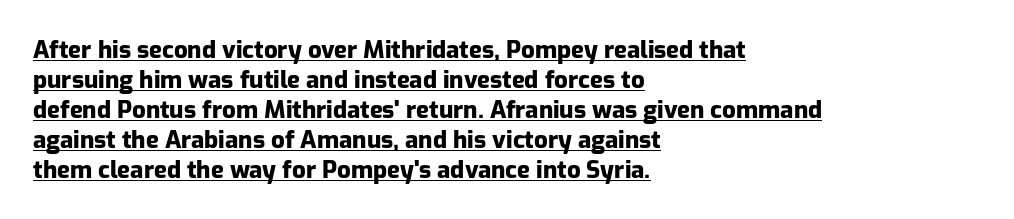
The image shows 24 px bold type, upright; set left-aligned, normal line spacing (1.25x), normal letter spacing, underlined.
